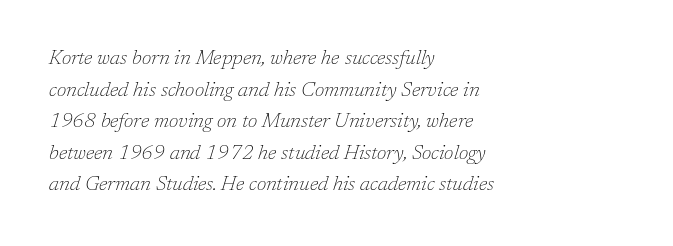
The line-height multiplier appears to be the usual default. The string is rendered with underlining switched off. Is this a heavy cut? Hardly; it is regular or lighter. A student would call this left alignment; a typographer would say flush left, rag right. Emphasis-style slanted type is in use. The horizontal fit of the characters is conventional and even.
